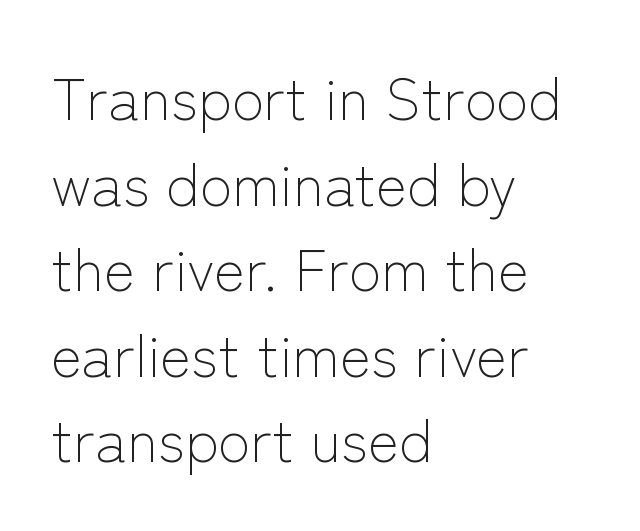
{"serif": "no", "italic": "no", "bold": "no", "weight": "light", "width": "normal", "stroke_contrast": "low", "x_height": "medium", "monospaced": "no", "underline": "no", "align": "left", "line_spacing": "normal", "line_spacing_ratio": 1.45, "letter_spacing": "normal", "letter_spacing_em": 0.0, "glyph_px": 59}
